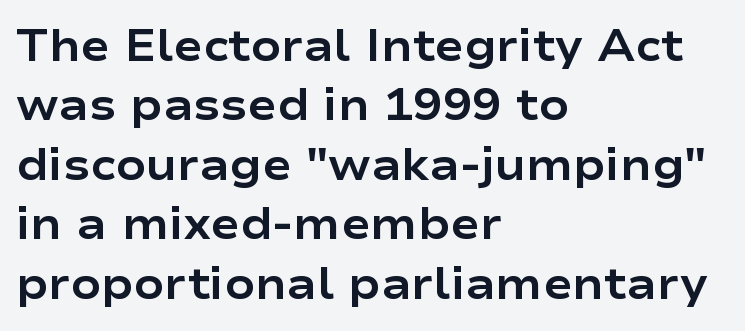
The image shows 44 px bold, wide sans-serif type, upright; set left-aligned, normal line spacing (1.35x), normal letter spacing, not underlined; low stroke contrast and a medium x-height.
